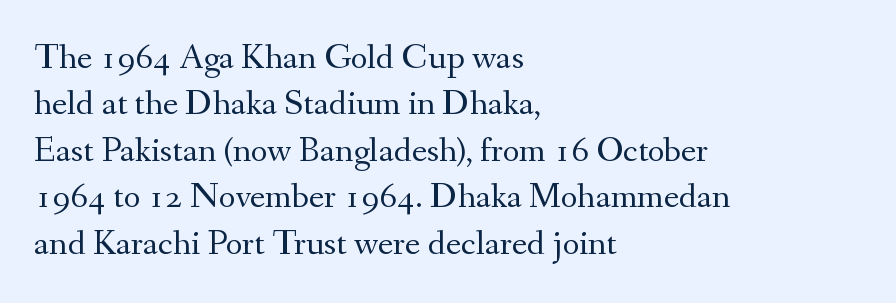
Q: Is the text bold? A: No.
Q: Is the text italic (slanted)? A: No, it is upright.
Q: Is the typeface a serif or a sans-serif typeface? A: Serif.
Q: Is the text underlined? A: No.
Q: How is the paragraph aligned? A: Left-aligned.
Q: Is the spacing between letters normal or unusually wide? A: Normal.
Q: Is the spacing between lines tight, normal or loose? A: Normal.
Q: Width (condensed, normal, or wide)? A: Normal.
Q: Stroke contrast? A: Medium.
Q: x-height? A: Small.
Q: Monospaced? A: No.
